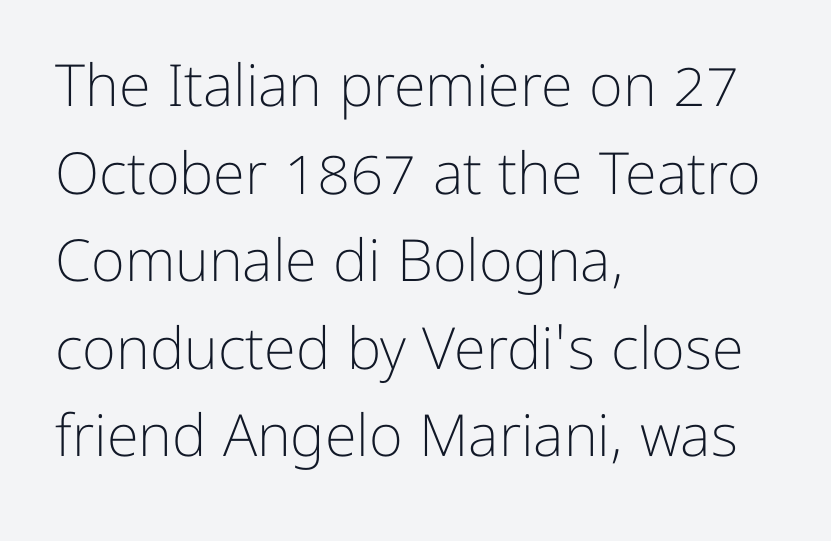
Q: Is the text bold? A: No.
Q: Is the text italic (slanted)? A: No, it is upright.
Q: Is the typeface a serif or a sans-serif typeface? A: Sans-serif.
Q: Is the text underlined? A: No.
Q: How is the paragraph aligned? A: Left-aligned.
Q: Is the spacing between letters normal or unusually wide? A: Normal.
Q: Is the spacing between lines tight, normal or loose? A: Normal.
Q: Width (condensed, normal, or wide)? A: Normal.
Q: Stroke contrast? A: Low.
Q: x-height? A: Medium.
Q: Monospaced? A: No.
